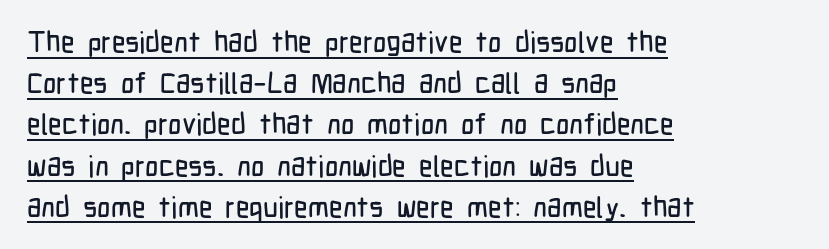
Q: Is the text italic (slanted)? A: No, it is upright.
Q: Is the typeface a serif or a sans-serif typeface? A: Sans-serif.
Q: Is the text underlined? A: Yes.
Q: How is the paragraph aligned? A: Left-aligned.
Q: Is the spacing between letters normal or unusually wide? A: Normal.
Q: Is the spacing between lines tight, normal or loose? A: Normal.
Q: Width (condensed, normal, or wide)? A: Condensed.
Q: Stroke contrast? A: Low.
Q: x-height? A: Medium.
Q: Monospaced? A: No.
